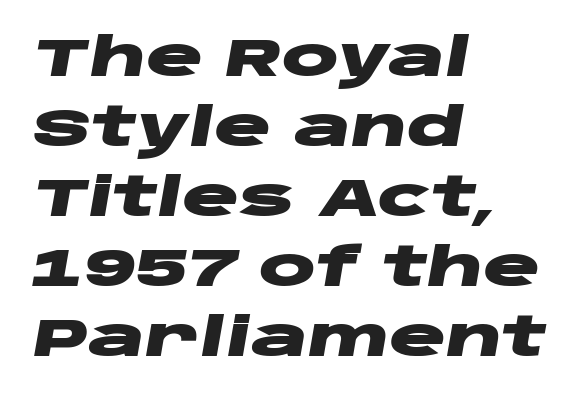
Q: Is the text bold? A: Yes.
Q: Is the text italic (slanted)? A: Yes, it leans right by about 10 degrees.
Q: Is the text underlined? A: No.
Q: How is the paragraph aligned? A: Left-aligned.
Q: Is the spacing between letters normal or unusually wide? A: Normal.
Q: Is the spacing between lines tight, normal or loose? A: Normal.
Q: Width (condensed, normal, or wide)? A: Wide.
Q: Stroke contrast? A: Low.
Q: x-height? A: Large.
Q: Monospaced? A: No.
